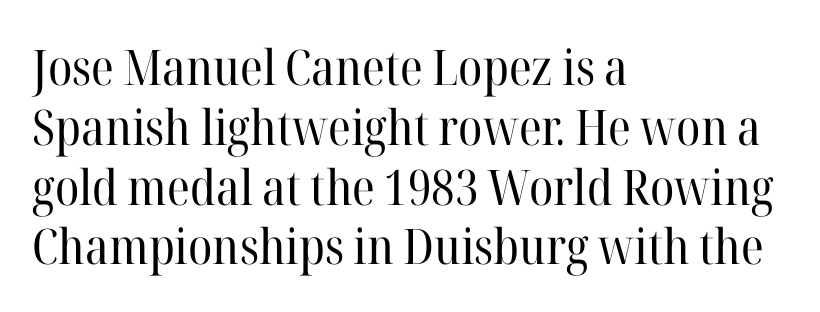
The image shows 49 px regular-weight serif type, upright; set left-aligned, line spacing 1.22x, normal letter spacing, not underlined; high stroke contrast and a medium x-height.
